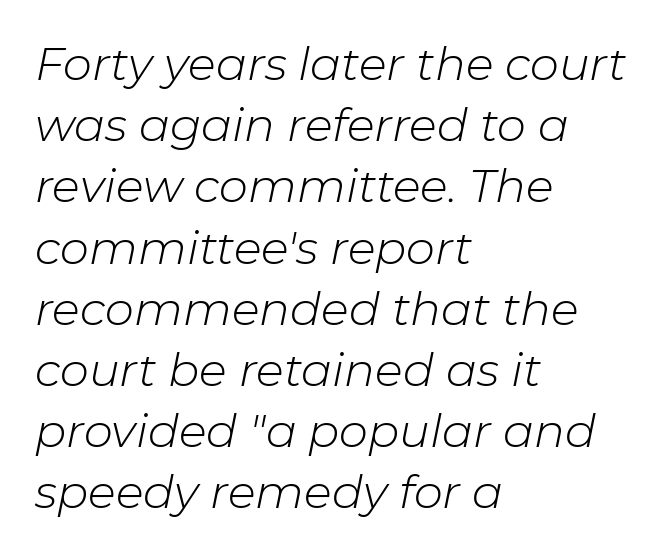
Q: Is the text bold? A: No.
Q: Is the text italic (slanted)? A: Yes, it leans right by about 11 degrees.
Q: Is the text underlined? A: No.
Q: How is the paragraph aligned? A: Left-aligned.
Q: Is the spacing between letters normal or unusually wide? A: Normal.
Q: Is the spacing between lines tight, normal or loose? A: Normal.
Q: Width (condensed, normal, or wide)? A: Normal.
Q: Stroke contrast? A: Low.
Q: x-height? A: Medium.
Q: Monospaced? A: No.
